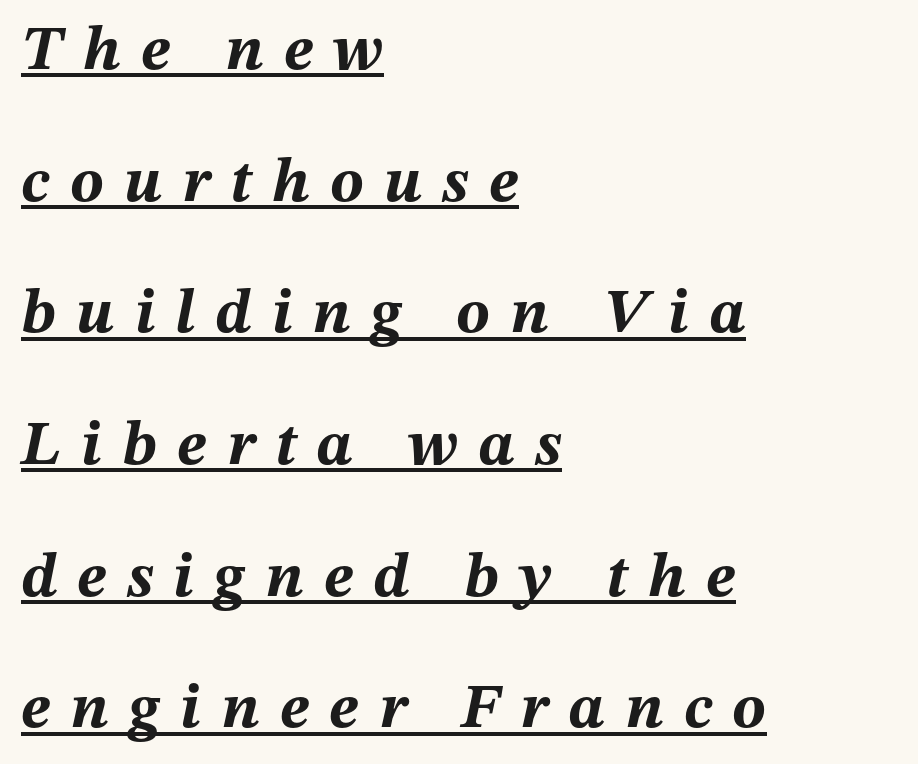
Proportional: the letters do not fall into vertical columns. The rendering uses a large line-height, opening up the rows. The characters look thick and weighty, a clear bold. The typesetter chose a ragged-right arrangement here.
